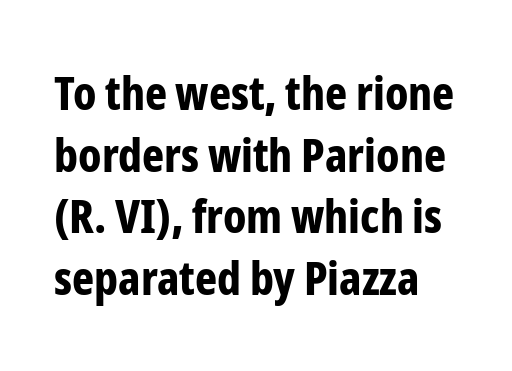
Q: Is the text bold? A: Yes.
Q: Is the text italic (slanted)? A: No, it is upright.
Q: Is the typeface a serif or a sans-serif typeface? A: Sans-serif.
Q: Is the text underlined? A: No.
Q: Is the spacing between letters normal or unusually wide? A: Normal.
Q: Is the spacing between lines tight, normal or loose? A: Normal.
Q: Width (condensed, normal, or wide)? A: Condensed.
Q: Stroke contrast? A: Low.
Q: x-height? A: Medium.
Q: Monospaced? A: No.
